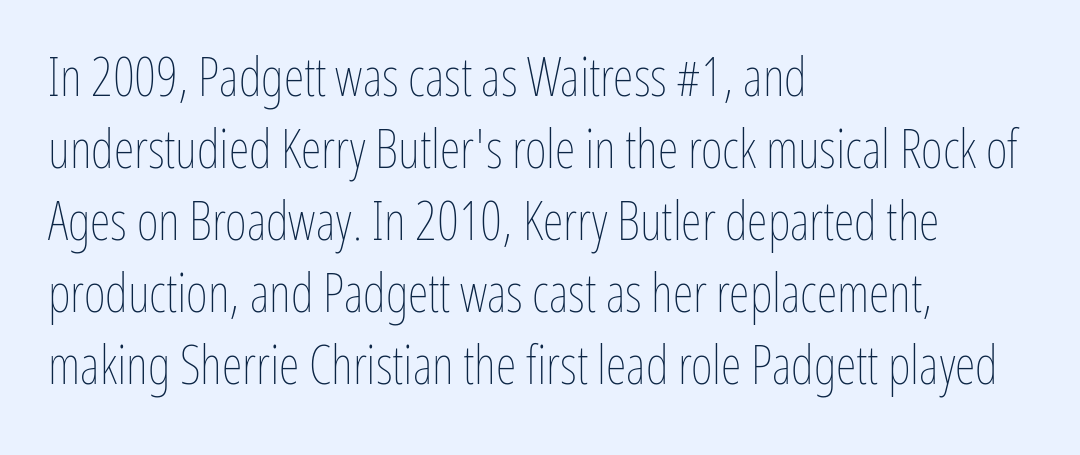
{"italic": "no", "bold": "no", "weight": "thin", "width": "condensed", "stroke_contrast": "low", "x_height": "medium", "monospaced": "no", "underline": "no", "align": "left", "line_spacing": "normal", "line_spacing_ratio": 1.36, "letter_spacing": "normal", "letter_spacing_em": 0.0, "glyph_px": 53}
